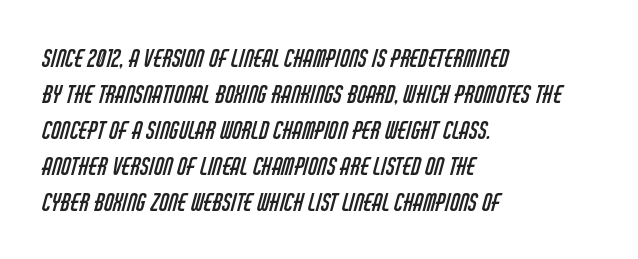
The image shows 24 px text type; set left-aligned, normal line spacing (1.5x), normal letter spacing, not underlined.
